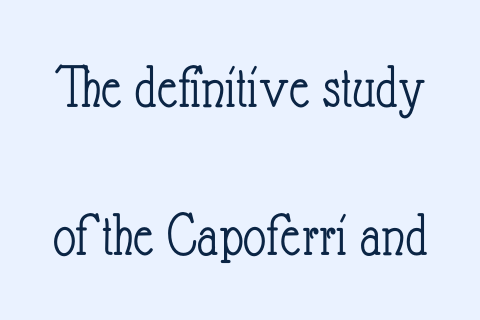
Q: Is the text bold? A: No.
Q: Is the text italic (slanted)? A: No, it is upright.
Q: Is the text underlined? A: No.
Q: Is the spacing between letters normal or unusually wide? A: Normal.
Q: Is the spacing between lines tight, normal or loose? A: Loose.
Q: Width (condensed, normal, or wide)? A: Condensed.
Q: Stroke contrast? A: Low.
Q: x-height? A: Small.
Q: Monospaced? A: No.
